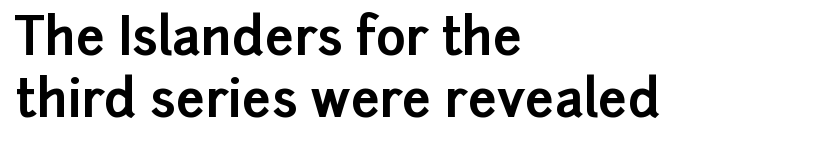
The image shows 51 px bold sans-serif type, upright; set left-aligned, line spacing 1.22x, normal letter spacing, not underlined; low stroke contrast and a medium x-height.
